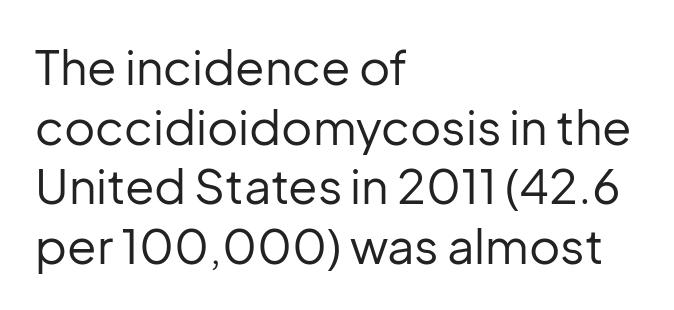
Does extra space separate the letters? No, they use regular spacing. Serif or sans? Sans — the stroke terminals are bare. The rendering uses natural spacing where letterforms have individual widths. The string is rendered with underlining switched off. Stems and bowls with no extra thickness — not bold.
